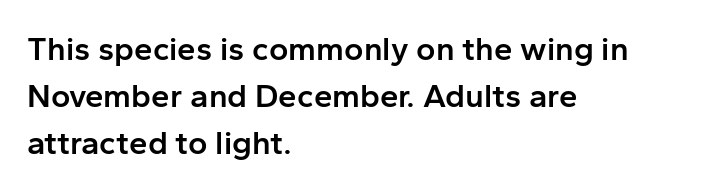
{"serif": "no", "italic": "no", "bold": "semi", "weight": "semibold", "width": "normal", "stroke_contrast": "low", "x_height": "medium", "monospaced": "no", "underline": "no", "align": "left", "line_spacing": "normal", "line_spacing_ratio": 1.42, "letter_spacing": "normal", "letter_spacing_em": 0.0, "glyph_px": 33}
